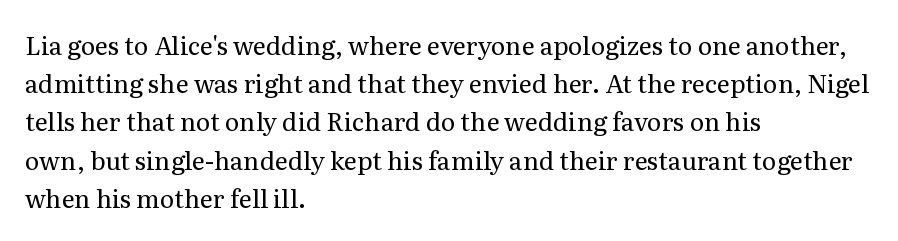
{"italic": "no", "bold": "no", "underline": "no", "align": "left", "line_spacing": "normal", "line_spacing_ratio": 1.53, "letter_spacing": "normal", "letter_spacing_em": 0.0, "glyph_px": 25}
